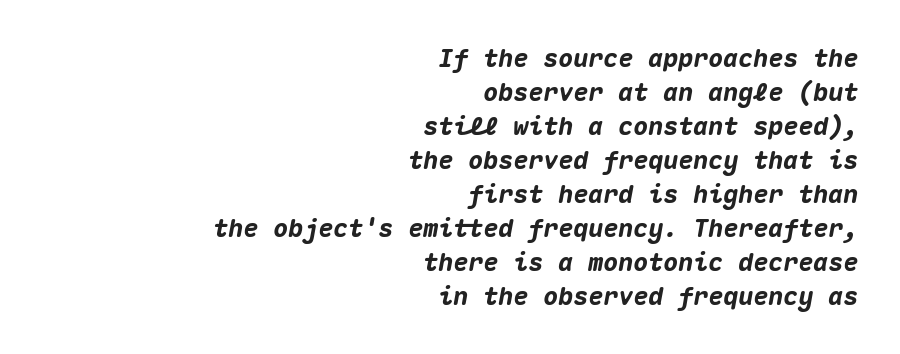
Notice how thick the strokes are: this is what a full bold looks like. The rendering uses a moderate line-height, typical for paragraphs. If you drew a ruler down the right edge, every line would touch it. A typesetter would call this zero additional tracking. The letters are slanted; this is an italic face. Clear beneath every line of the passage.
